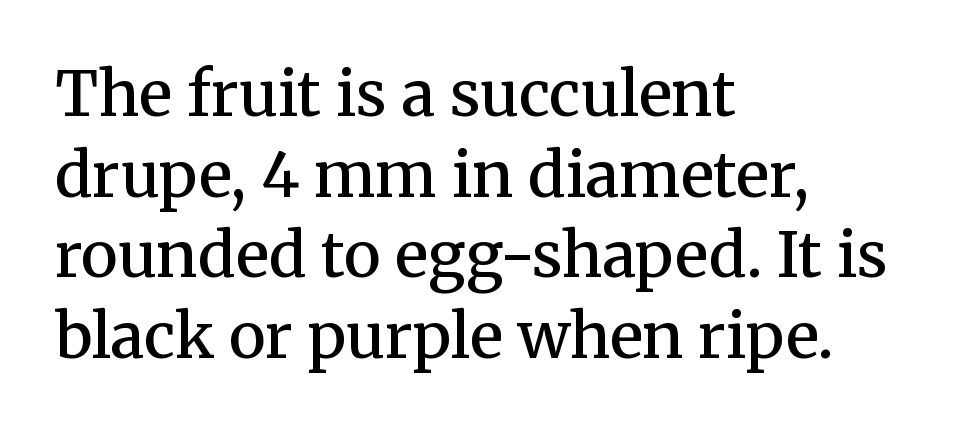
This sample has the flowing, uneven cadence of proportional lettering. Students, this is semibold: more ink than regular, less than bold. Posture: vertical. A classic flush-left, rag-right setting is used for this passage. A typesetter would call this leading conventional body-copy spacing. Short note: letters normally spaced.
